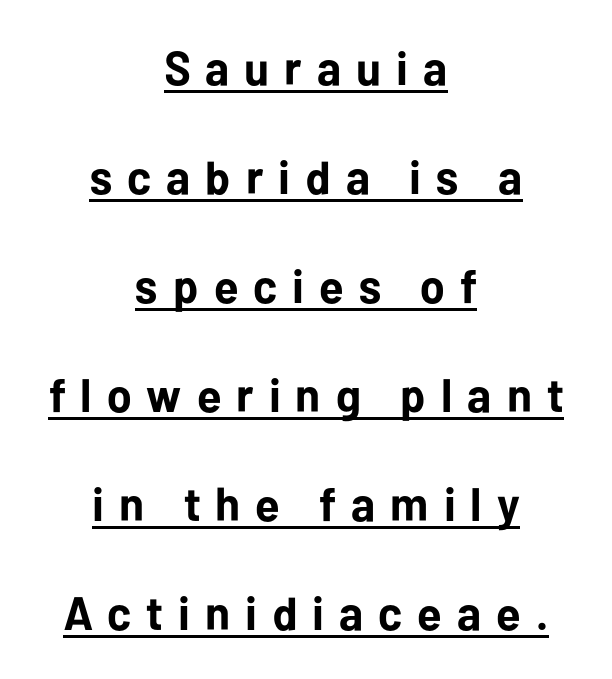
Q: Is the text bold? A: Yes.
Q: Is the text italic (slanted)? A: No, it is upright.
Q: Is the typeface a serif or a sans-serif typeface? A: Sans-serif.
Q: Is the text underlined? A: Yes.
Q: How is the paragraph aligned? A: Centered.
Q: Is the spacing between letters normal or unusually wide? A: Unusually wide.
Q: Is the spacing between lines tight, normal or loose? A: Loose.
Q: Width (condensed, normal, or wide)? A: Normal.
Q: Stroke contrast? A: Low.
Q: x-height? A: Medium.
Q: Monospaced? A: No.
